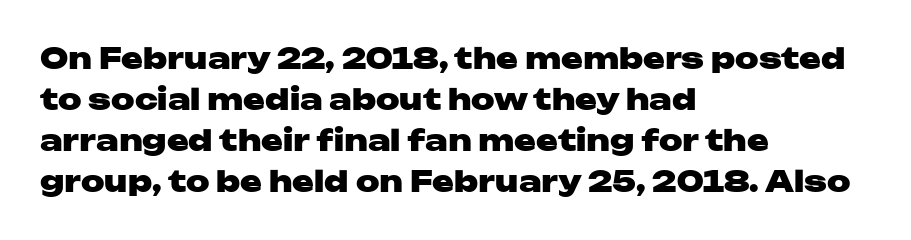
Glance below the letters and you will spot only blank space. Nobody touched the tracking dial on this one. Notice how the passage keeps a crisp vertical edge on the left only. It's the straight-up-and-down kind of type. The letters advance in unequal steps, a hallmark of proportional type. The text was rendered using a sans face with plain stroke endings.
